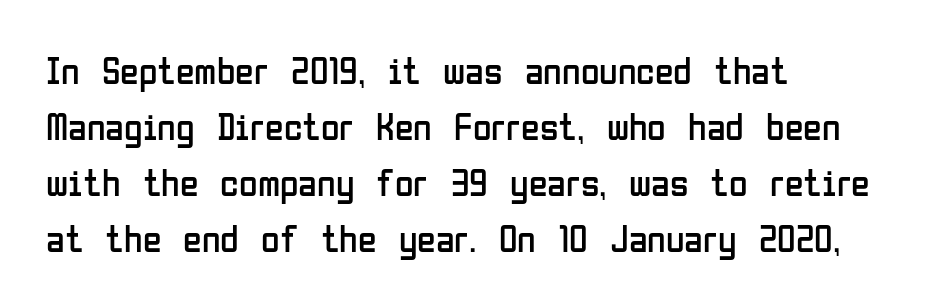
The rag falls on the right side of this text block. A roman cut, with each character standing at attention. A bare baseline throughout the passage. The face used here is a sans, in the tradition of grotesques and geometrics. The lines sit at an ordinary, default distance from one another. Unbolded letterforms with no extra heft.
